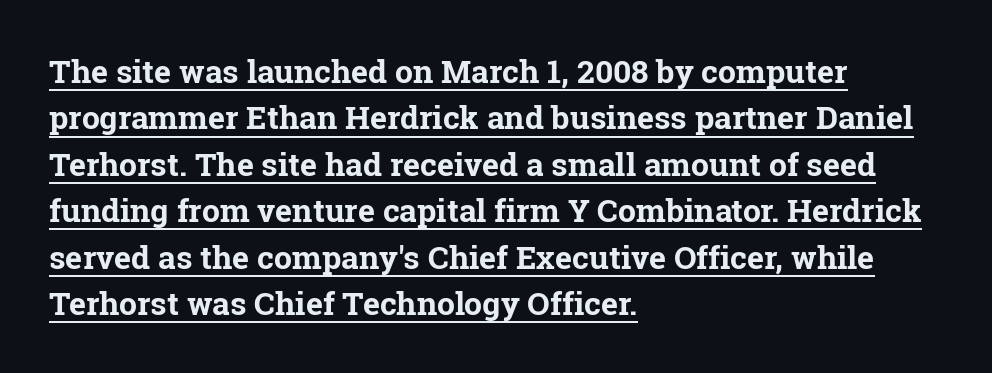
The specimen reads as upright at a glance. These lines are composed in type with serifs. One-word summary of the alignment: left. Honestly, the row spacing looks completely unremarkable.
